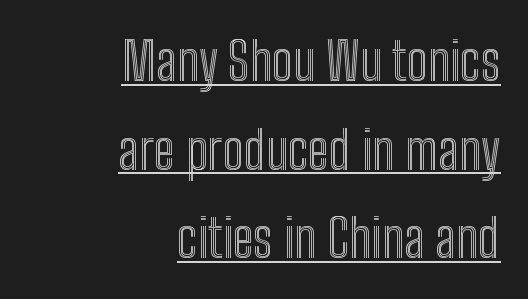
The image shows 53 px condensed type, upright; set right-aligned, normal line spacing (1.67x), normal letter spacing, underlined; a medium x-height.
